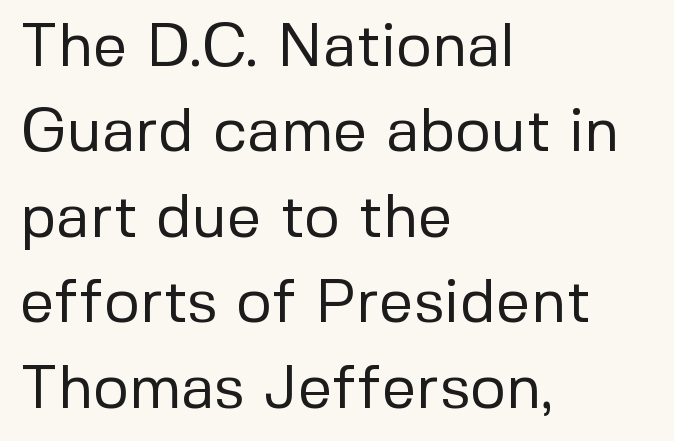
Rows of type keep a routine distance in the vertical direction. A typesetter would call this zero additional tracking. Type without underlining. The passage shown is typeset with a sans-serif family. The paragraph shown leans on its left margin.
